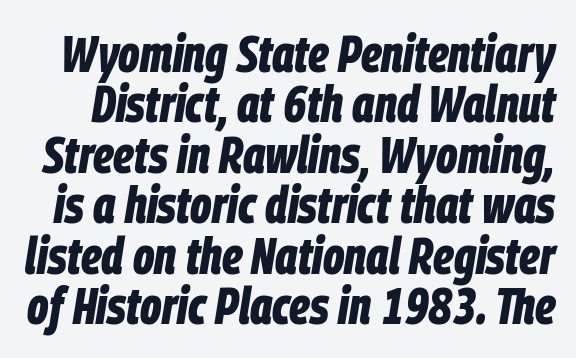
The image shows 52 px bold, condensed type, italic (leaning right); set tight line spacing (0.97x), normal letter spacing, not underlined; low stroke contrast and a large x-height.
